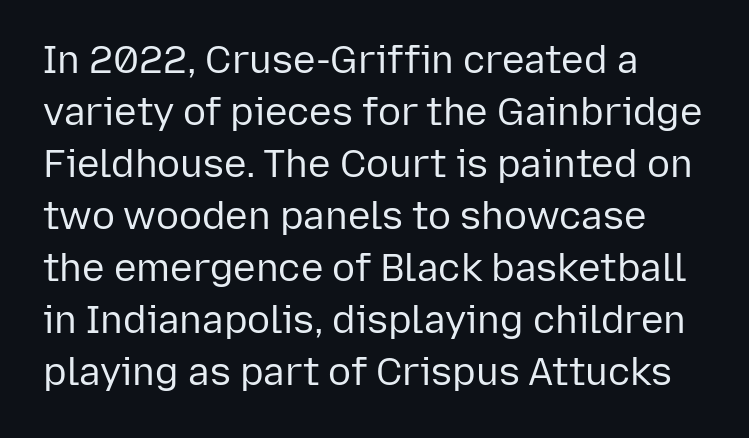
Q: Is the text bold? A: No.
Q: Is the text italic (slanted)? A: No, it is upright.
Q: Is the typeface a serif or a sans-serif typeface? A: Sans-serif.
Q: Is the text underlined? A: No.
Q: How is the paragraph aligned? A: Left-aligned.
Q: Is the spacing between letters normal or unusually wide? A: Normal.
Q: Is the spacing between lines tight, normal or loose? A: Normal.
Q: Width (condensed, normal, or wide)? A: Normal.
Q: Stroke contrast? A: Low.
Q: x-height? A: Medium.
Q: Monospaced? A: No.
